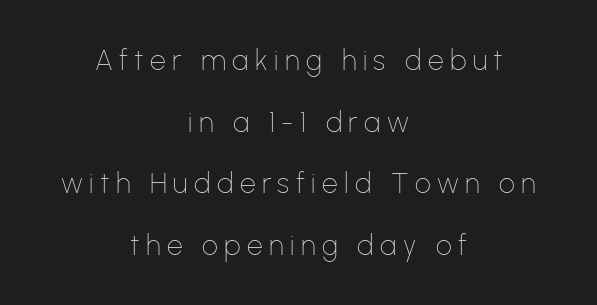
{"serif": "no", "italic": "no", "bold": "no", "weight": "thin", "width": "normal", "stroke_contrast": "low", "x_height": "medium", "monospaced": "no", "underline": "no", "align": "center", "line_spacing": "loose", "line_spacing_ratio": 2.2, "letter_spacing": "wide", "letter_spacing_em": 0.23, "glyph_px": 28}
